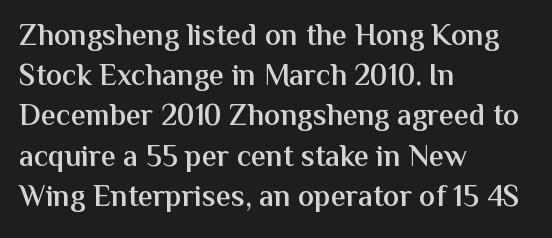
The image shows 30 px semibold sans-serif type, upright; set left-aligned, normal line spacing (1.34x), normal letter spacing, not underlined; medium stroke contrast and a medium x-height.
